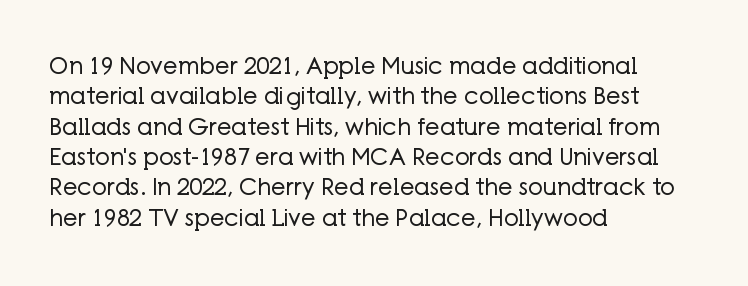
The image shows 23 px text type, upright; set left-aligned, normal line spacing (1.32x), normal letter spacing, not underlined.
